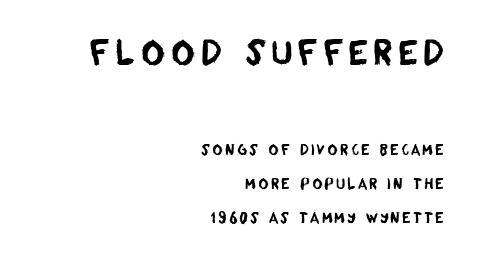
The image shows 33 px sans-serif type; set right-aligned, loose line spacing (2.46x), not underlined; the first (top) block is 2.36x larger; low stroke contrast and a large x-height.
